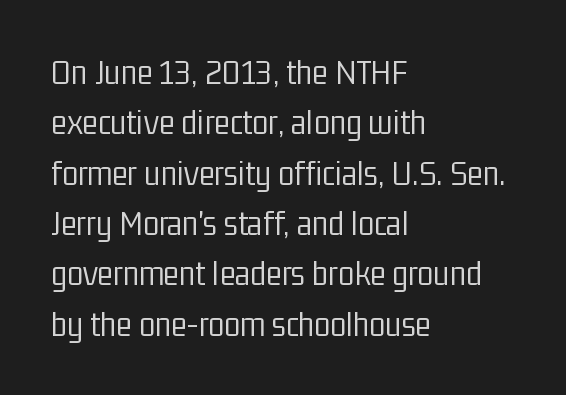
Q: Is the text bold? A: No.
Q: Is the text italic (slanted)? A: No, it is upright.
Q: Is the typeface a serif or a sans-serif typeface? A: Sans-serif.
Q: Is the text underlined? A: No.
Q: How is the paragraph aligned? A: Left-aligned.
Q: Is the spacing between letters normal or unusually wide? A: Normal.
Q: Is the spacing between lines tight, normal or loose? A: Normal.
Q: Width (condensed, normal, or wide)? A: Condensed.
Q: Stroke contrast? A: Low.
Q: x-height? A: Medium.
Q: Monospaced? A: No.
